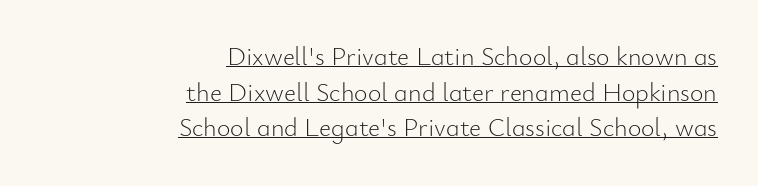
{"italic": "no", "bold": "no", "underline": "yes", "align": "right", "line_spacing": "normal", "line_spacing_ratio": 1.37, "letter_spacing": "normal", "letter_spacing_em": 0.0, "glyph_px": 26}
